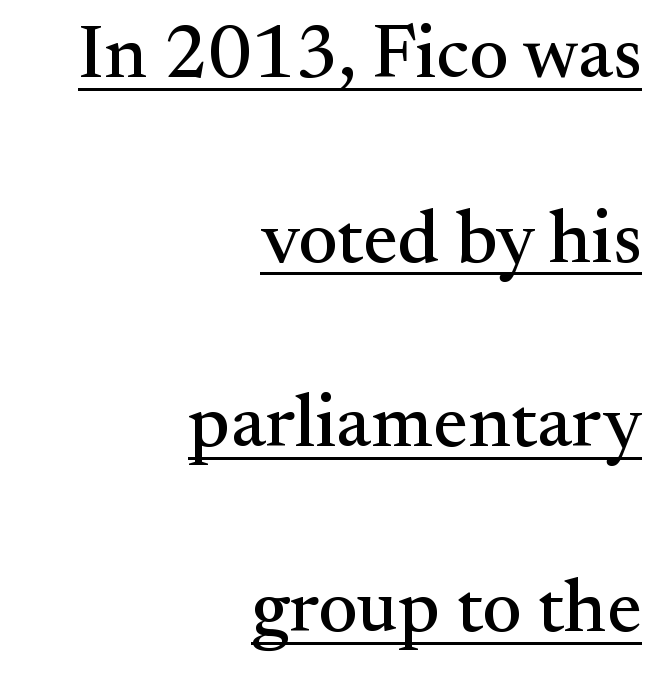
Q: Is the text italic (slanted)? A: No, it is upright.
Q: Is the typeface a serif or a sans-serif typeface? A: Serif.
Q: Is the text underlined? A: Yes.
Q: How is the paragraph aligned? A: Right-aligned.
Q: Is the spacing between letters normal or unusually wide? A: Normal.
Q: Is the spacing between lines tight, normal or loose? A: Loose.
Q: Width (condensed, normal, or wide)? A: Normal.
Q: Stroke contrast? A: Medium.
Q: x-height? A: Small.
Q: Monospaced? A: No.
